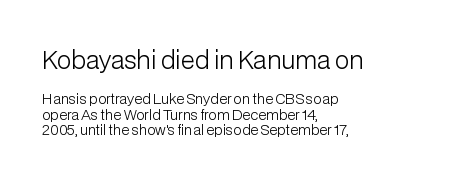
Q: Is the text bold? A: No.
Q: Is the text italic (slanted)? A: No, it is upright.
Q: Is the text underlined? A: No.
Q: How is the paragraph aligned? A: Left-aligned.
Q: Is the spacing between letters normal or unusually wide? A: Normal.
Q: Is the spacing between lines tight, normal or loose? A: Tight.
Q: Which block of text is set in a larger size, the first (top) or the second (bottom)? A: The first (top) one.
